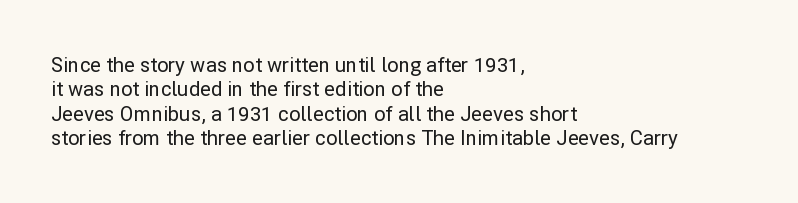
The image shows 20 px text type, upright; set left-aligned, line spacing 1.22x, normal letter spacing, not underlined.
